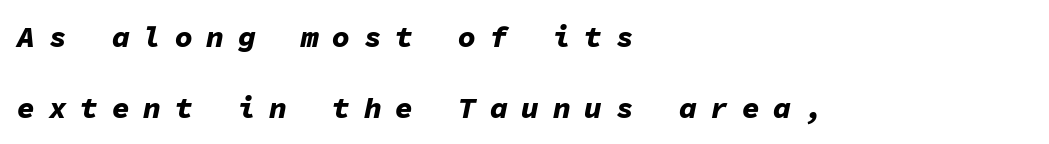
{"italic": "yes", "lean": "right", "slant_degrees": 11, "bold": "yes", "weight": "bold", "width": "normal", "stroke_contrast": "low", "x_height": "medium", "monospaced": "yes", "underline": "no", "align": "left", "line_spacing": "loose", "line_spacing_ratio": 2.36, "letter_spacing": "wide", "letter_spacing_em": 0.45, "glyph_px": 30}
